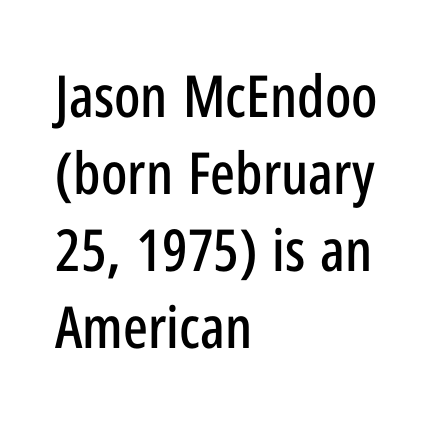
Q: Is the text italic (slanted)? A: No, it is upright.
Q: Is the typeface a serif or a sans-serif typeface? A: Sans-serif.
Q: Is the text underlined? A: No.
Q: How is the paragraph aligned? A: Left-aligned.
Q: Is the spacing between letters normal or unusually wide? A: Normal.
Q: Is the spacing between lines tight, normal or loose? A: Normal.
Q: Width (condensed, normal, or wide)? A: Condensed.
Q: Stroke contrast? A: Low.
Q: x-height? A: Medium.
Q: Monospaced? A: No.
